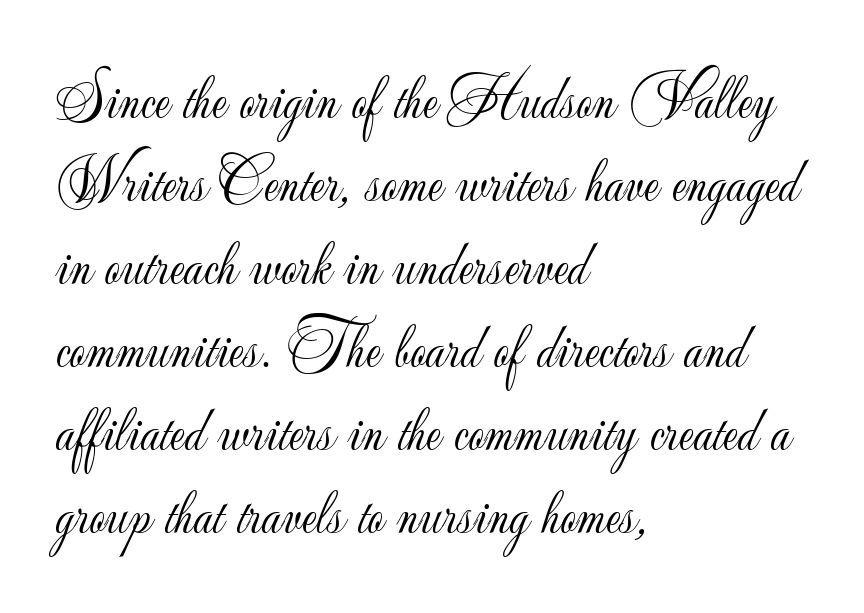
{"serif": "no", "bold": "no", "weight": "light", "width": "normal", "stroke_contrast": "low", "x_height": "small", "monospaced": "no", "underline": "no", "align": "left", "line_spacing": "normal", "line_spacing_ratio": 1.34, "letter_spacing": "normal", "letter_spacing_em": 0.0, "glyph_px": 62}
